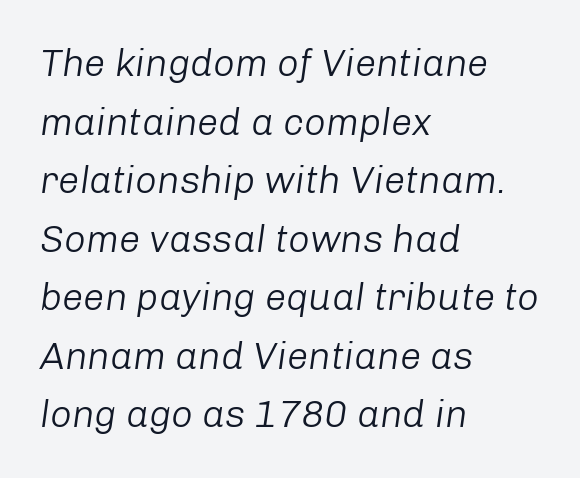
Q: Is the text bold? A: No.
Q: Is the text italic (slanted)? A: Yes, it leans right by about 8 degrees.
Q: Is the text underlined? A: No.
Q: How is the paragraph aligned? A: Left-aligned.
Q: Is the spacing between letters normal or unusually wide? A: Normal.
Q: Is the spacing between lines tight, normal or loose? A: Normal.
Q: Width (condensed, normal, or wide)? A: Normal.
Q: Stroke contrast? A: Low.
Q: x-height? A: Medium.
Q: Monospaced? A: No.
